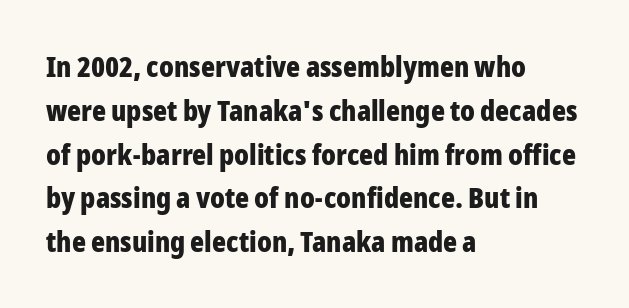
Q: Is the text bold? A: Yes.
Q: Is the text italic (slanted)? A: No, it is upright.
Q: Is the typeface a serif or a sans-serif typeface? A: Sans-serif.
Q: Is the text underlined? A: No.
Q: How is the paragraph aligned? A: Left-aligned.
Q: Is the spacing between letters normal or unusually wide? A: Normal.
Q: Is the spacing between lines tight, normal or loose? A: Normal.
Q: Width (condensed, normal, or wide)? A: Condensed.
Q: Stroke contrast? A: Low.
Q: x-height? A: Medium.
Q: Monospaced? A: No.
